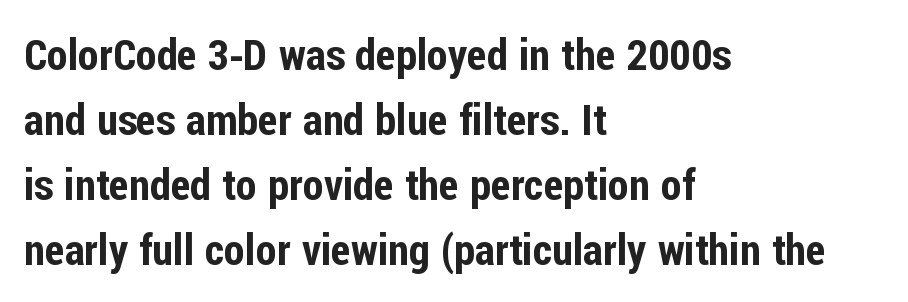
The glyphs in this specimen are sans serif. The face used here is proportionally spaced, like ordinary book or web type. Does the lettering tilt? It doesn't — this is upright. Has an underline been added? It has not. Each word holds together tightly as a unit, with standard inter-letter gaps. The rendering anchors every line to the left-hand side.
